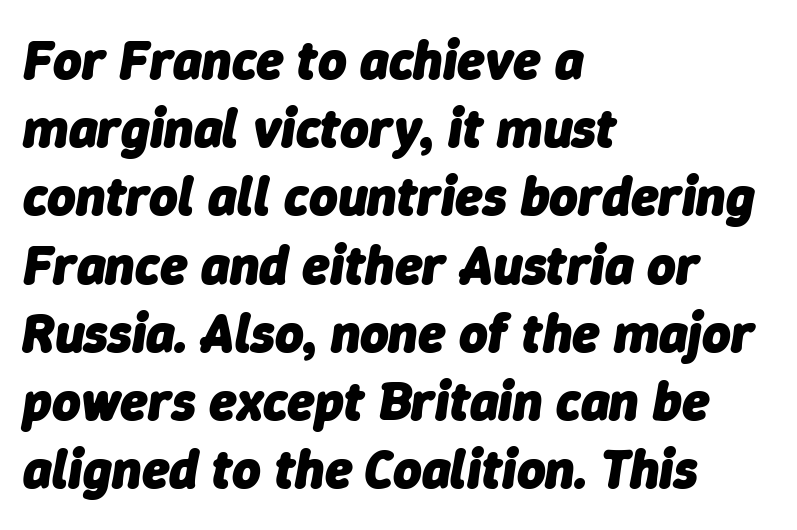
Q: Is the text bold? A: Yes.
Q: Is the text italic (slanted)? A: Yes, it leans right by about 9 degrees.
Q: Is the text underlined? A: No.
Q: How is the paragraph aligned? A: Left-aligned.
Q: Is the spacing between letters normal or unusually wide? A: Normal.
Q: Width (condensed, normal, or wide)? A: Normal.
Q: Stroke contrast? A: Low.
Q: x-height? A: Medium.
Q: Monospaced? A: No.
